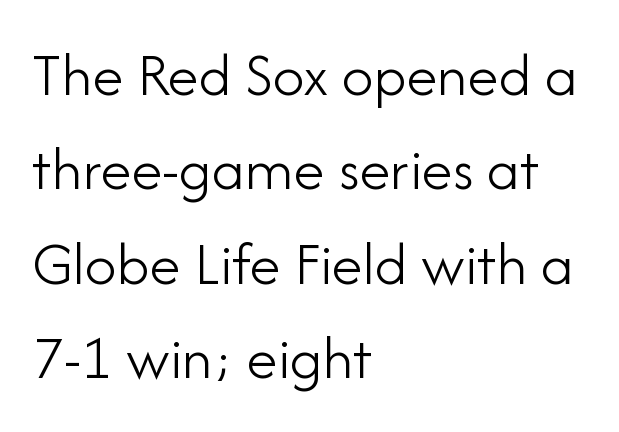
The block of text has a typical density, with ordinary space between rows. Unlike a traditional serif, this face leaves its strokes unadorned. Quick note: underline off. Proportional: the letters do not fall into vertical columns. Teacher's note: observe the even left margin — that is flush-left alignment. On a weight scale, this lands at 450 or below.
